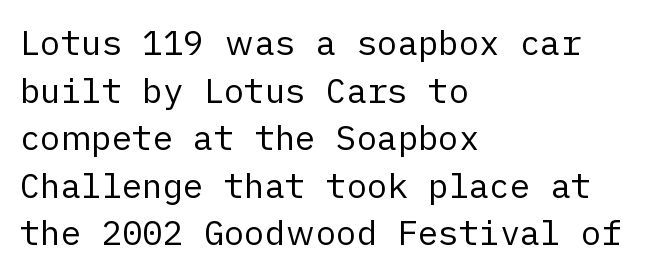
The image shows 34 px regular-weight sans-serif type, upright; set left-aligned, normal line spacing (1.4x), normal letter spacing, not underlined; low stroke contrast and a medium x-height.
